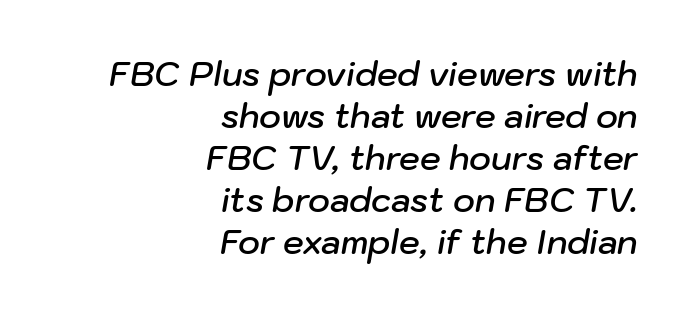
The image shows 33 px semibold type, italic (leaning right); set right-aligned, normal line spacing (1.27x), normal letter spacing, not underlined; low stroke contrast and a medium x-height.
